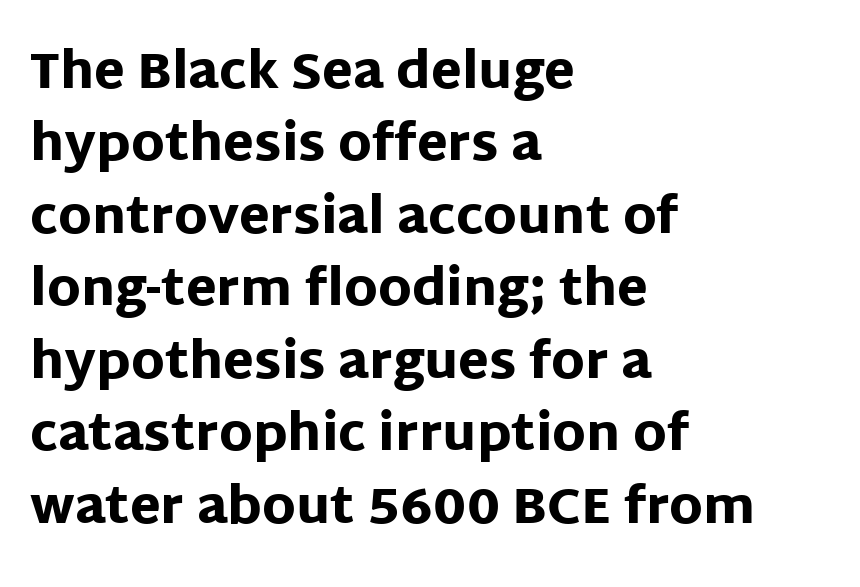
These lines keep a tight, regular rhythm from letter to letter. The area under the type is left untouched. The letters stand straight up with perfectly vertical stems. Interline gaps are of average width in this sample. Teacher's note: observe the even left margin — that is flush-left alignment. Nope, no serifs anywhere on these letters.
